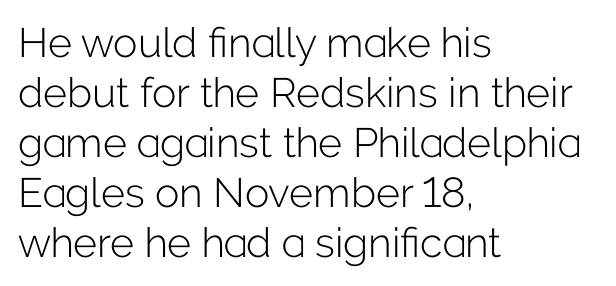
The image shows 41 px light sans-serif type, upright; set left-aligned, line spacing 1.22x, normal letter spacing, not underlined; low stroke contrast and a medium x-height.
